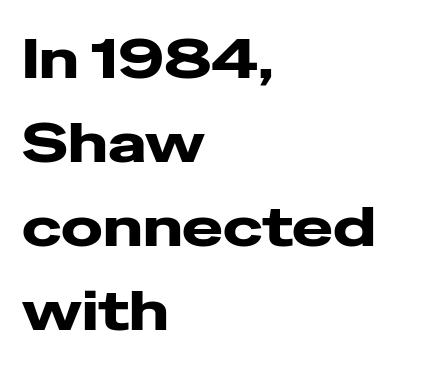
Q: Is the text italic (slanted)? A: No, it is upright.
Q: Is the typeface a serif or a sans-serif typeface? A: Sans-serif.
Q: Is the text underlined? A: No.
Q: How is the paragraph aligned? A: Left-aligned.
Q: Is the spacing between letters normal or unusually wide? A: Normal.
Q: Is the spacing between lines tight, normal or loose? A: Normal.
Q: Width (condensed, normal, or wide)? A: Wide.
Q: Stroke contrast? A: Low.
Q: x-height? A: Medium.
Q: Monospaced? A: No.
